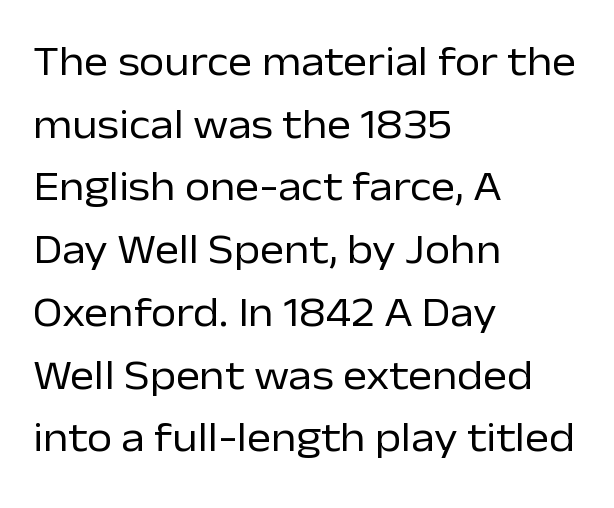
The image shows 41 px regular-weight sans-serif type, upright; set left-aligned, normal line spacing (1.53x), normal letter spacing, not underlined; low stroke contrast and a medium x-height.
